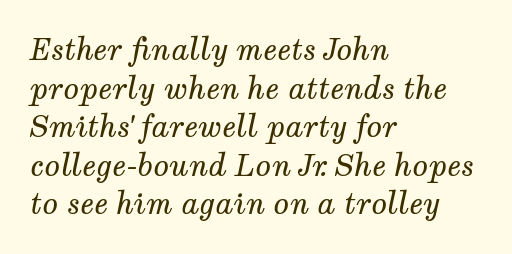
The image shows 29 px regular-weight serif type, italic (leaning right); set left-aligned, normal line spacing (1.33x), normal letter spacing, not underlined; medium stroke contrast and a medium x-height.
